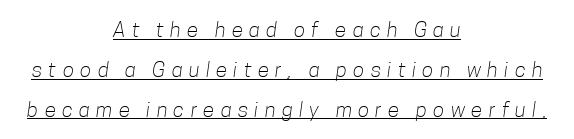
Q: Is the text bold? A: No.
Q: Is the text underlined? A: Yes.
Q: How is the paragraph aligned? A: Centered.
Q: Is the spacing between letters normal or unusually wide? A: Unusually wide.
Q: Is the spacing between lines tight, normal or loose? A: Loose.
